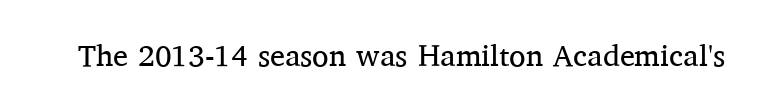
{"serif": "yes", "italic": "no", "bold": "no", "weight": "regular", "width": "normal", "stroke_contrast": "medium", "x_height": "medium", "monospaced": "no", "underline": "no", "letter_spacing": "normal", "letter_spacing_em": 0.0, "glyph_px": 30}
